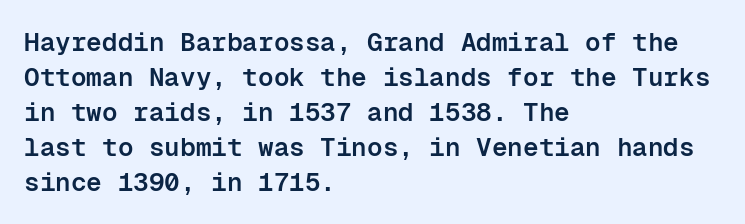
Q: Is the text bold? A: Semi-bold.
Q: Is the text italic (slanted)? A: No, it is upright.
Q: Is the text underlined? A: No.
Q: How is the paragraph aligned? A: Left-aligned.
Q: Is the spacing between letters normal or unusually wide? A: Normal.
Q: Is the spacing between lines tight, normal or loose? A: Normal.
